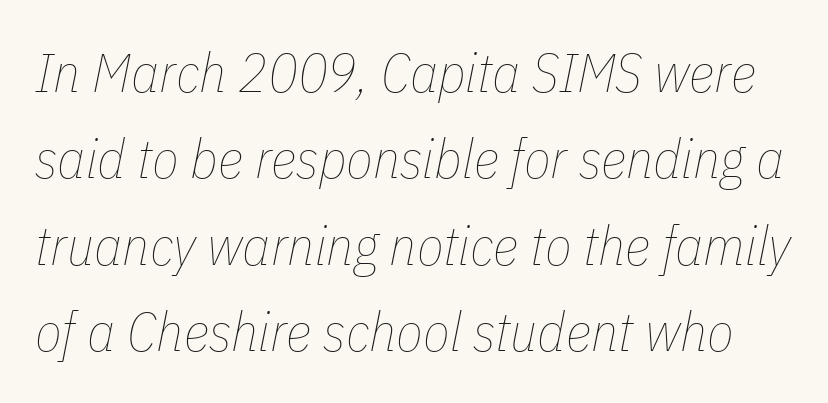
Q: Is the text bold? A: No.
Q: Is the text italic (slanted)? A: Yes, it leans right by about 11 degrees.
Q: Is the text underlined? A: No.
Q: Is the spacing between letters normal or unusually wide? A: Normal.
Q: Is the spacing between lines tight, normal or loose? A: Normal.
Q: Width (condensed, normal, or wide)? A: Condensed.
Q: Stroke contrast? A: Low.
Q: x-height? A: Medium.
Q: Monospaced? A: No.
